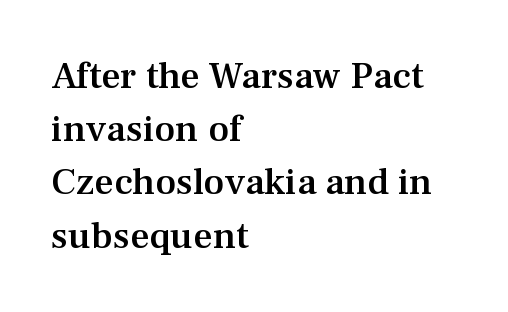
Font category for this specimen: serif. Strokes here are thickened, but only to semibold level. This rendering features lettering with no underline. The letters stand straight up with perfectly vertical stems.
